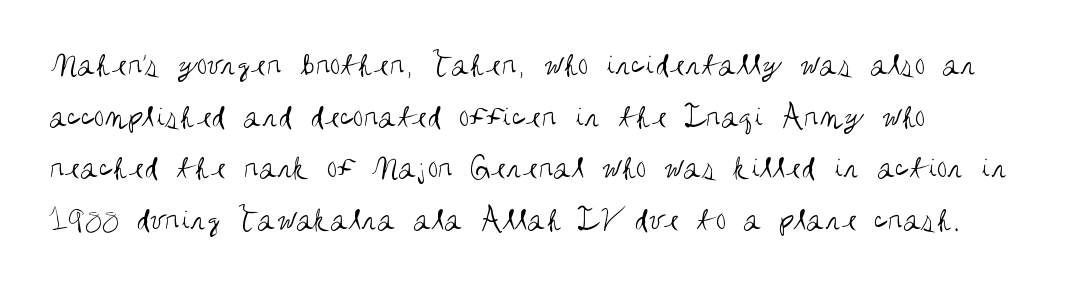
Q: Is the text bold? A: No.
Q: Is the typeface a serif or a sans-serif typeface? A: Sans-serif.
Q: Is the text underlined? A: No.
Q: How is the paragraph aligned? A: Left-aligned.
Q: Is the spacing between letters normal or unusually wide? A: Normal.
Q: Is the spacing between lines tight, normal or loose? A: Normal.
Q: Width (condensed, normal, or wide)? A: Condensed.
Q: Stroke contrast? A: Medium.
Q: x-height? A: Large.
Q: Monospaced? A: No.
